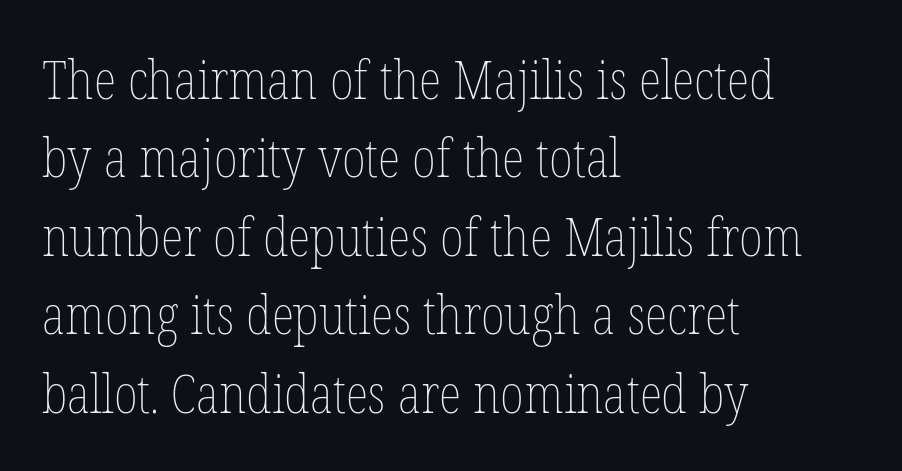
{"italic": "no", "bold": "no", "weight": "thin", "width": "condensed", "stroke_contrast": "low", "x_height": "medium", "monospaced": "no", "underline": "no", "align": "left", "line_spacing": "normal", "line_spacing_ratio": 1.48, "letter_spacing": "normal", "letter_spacing_em": 0.0, "glyph_px": 53}
